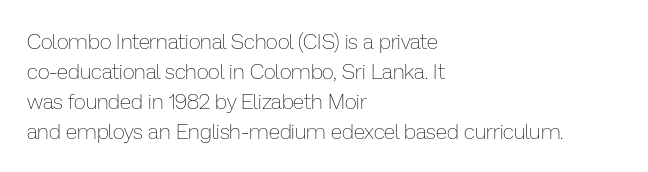
Q: Is the text bold? A: No.
Q: Is the text italic (slanted)? A: No, it is upright.
Q: Is the text underlined? A: No.
Q: How is the paragraph aligned? A: Left-aligned.
Q: Is the spacing between letters normal or unusually wide? A: Normal.
Q: Is the spacing between lines tight, normal or loose? A: Normal.
